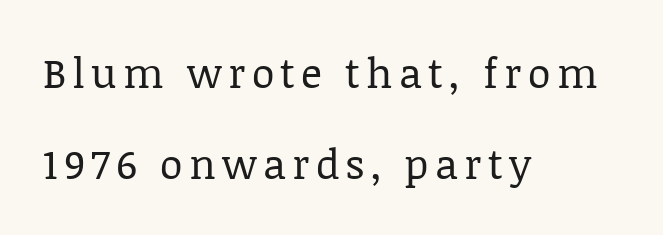
The image shows 41 px regular-weight serif type, upright; set left-aligned, loose line spacing (2.23x), not underlined; low stroke contrast and a large x-height.
